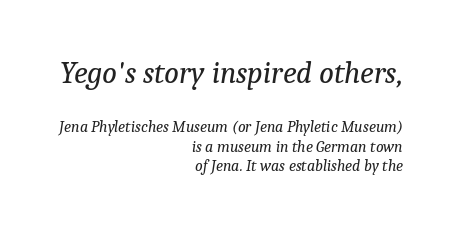
{"serif": "yes", "italic": "yes", "lean": "right", "slant_degrees": 9, "bold": "no", "weight": "regular", "width": "normal", "stroke_contrast": "low", "x_height": "medium", "monospaced": "no", "underline": "no", "align": "right", "line_spacing_ratio": 1.21, "letter_spacing": "normal", "letter_spacing_em": 0.0, "larger_block": "first", "size_ratio": 1.94, "glyph_px": 31}
